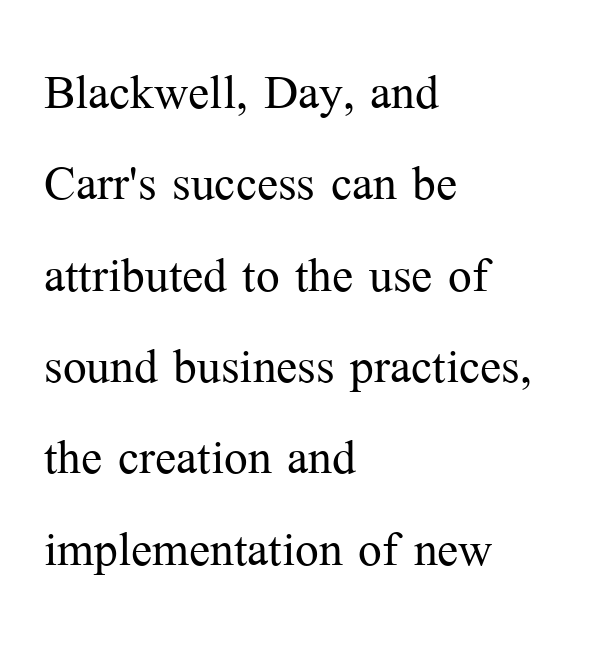
The image shows 63 px light serif type, upright; set left-aligned, normal line spacing (1.45x), normal letter spacing, not underlined; medium stroke contrast and a medium x-height.
